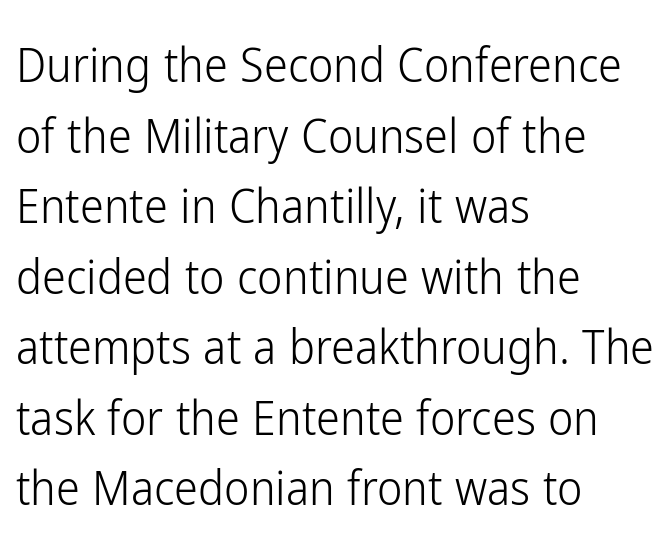
Q: Is the text bold? A: No.
Q: Is the text italic (slanted)? A: No, it is upright.
Q: Is the typeface a serif or a sans-serif typeface? A: Sans-serif.
Q: Is the text underlined? A: No.
Q: How is the paragraph aligned? A: Left-aligned.
Q: Is the spacing between letters normal or unusually wide? A: Normal.
Q: Is the spacing between lines tight, normal or loose? A: Normal.
Q: Width (condensed, normal, or wide)? A: Condensed.
Q: Stroke contrast? A: Low.
Q: x-height? A: Medium.
Q: Monospaced? A: No.
